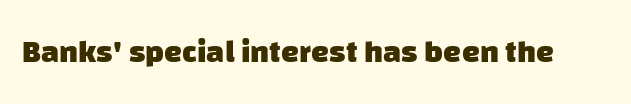
Q: Is the text bold? A: Yes.
Q: Is the typeface a serif or a sans-serif typeface? A: Sans-serif.
Q: Is the text underlined? A: No.
Q: Is the spacing between letters normal or unusually wide? A: Normal.
Q: Width (condensed, normal, or wide)? A: Normal.
Q: Stroke contrast? A: Low.
Q: x-height? A: Large.
Q: Monospaced? A: No.
